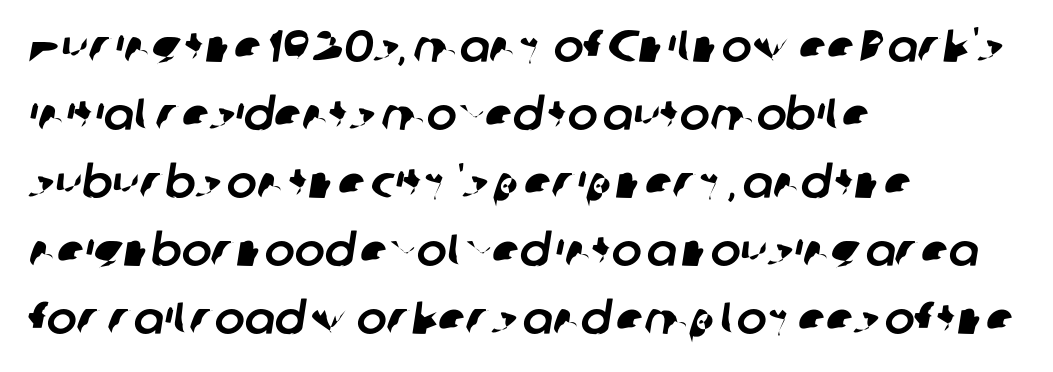
{"serif": "no", "width": "normal", "stroke_contrast": "low", "x_height": "medium", "monospaced": "no", "underline": "no", "align": "left", "line_spacing": "normal", "line_spacing_ratio": 1.51, "letter_spacing": "normal", "letter_spacing_em": 0.0, "glyph_px": 45}
